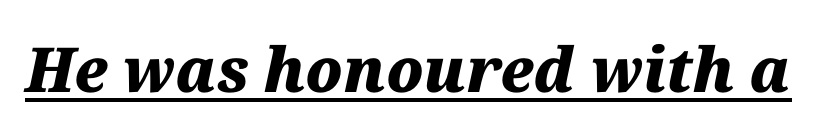
{"italic": "yes", "lean": "right", "slant_degrees": 12, "bold": "yes", "weight": "heavy", "width": "normal", "stroke_contrast": "medium", "x_height": "medium", "monospaced": "no", "underline": "yes", "letter_spacing": "normal", "letter_spacing_em": 0.0, "glyph_px": 62}
